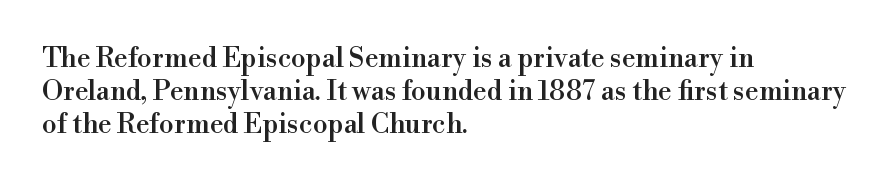
The image shows 27 px text type, upright; set left-aligned, line spacing 1.23x, normal letter spacing, not underlined.
